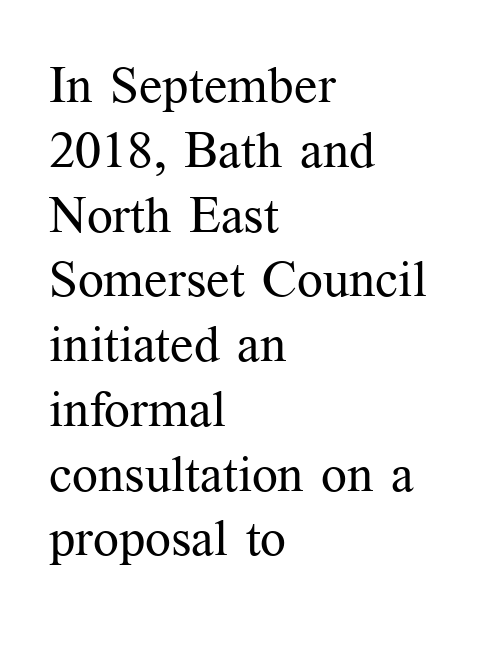
The image shows 51 px regular-weight serif type, upright; set left-aligned, normal line spacing (1.27x), normal letter spacing, not underlined; medium stroke contrast and a medium x-height.
